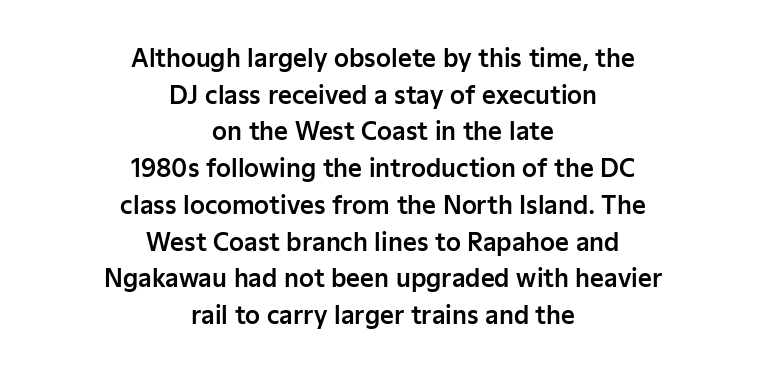
{"italic": "no", "underline": "no", "align": "center", "line_spacing": "normal", "line_spacing_ratio": 1.53, "letter_spacing": "normal", "letter_spacing_em": 0.0, "glyph_px": 24}
